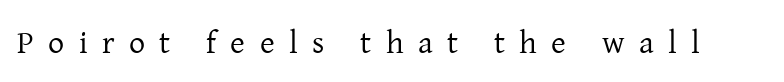
{"serif": "yes", "italic": "no", "bold": "no", "weight": "regular", "width": "normal", "stroke_contrast": "low", "x_height": "medium", "monospaced": "no", "underline": "no", "letter_spacing": "wide", "letter_spacing_em": 0.45, "glyph_px": 32}
